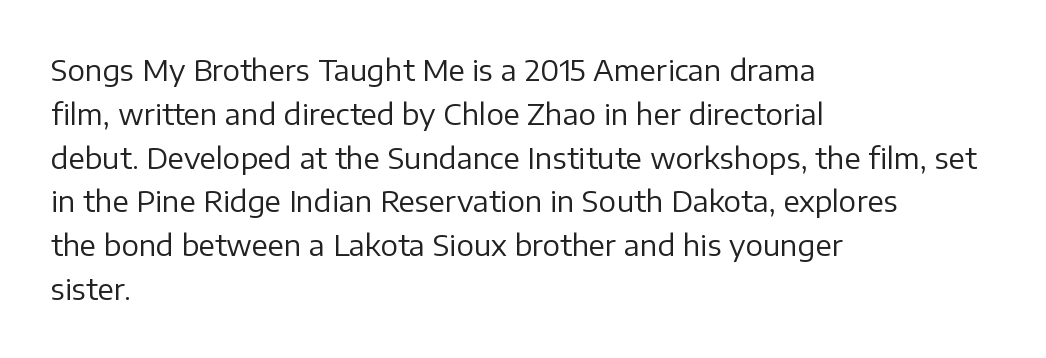
Q: Is the text bold? A: No.
Q: Is the text italic (slanted)? A: No, it is upright.
Q: Is the typeface a serif or a sans-serif typeface? A: Sans-serif.
Q: Is the text underlined? A: No.
Q: How is the paragraph aligned? A: Left-aligned.
Q: Is the spacing between letters normal or unusually wide? A: Normal.
Q: Is the spacing between lines tight, normal or loose? A: Normal.
Q: Width (condensed, normal, or wide)? A: Normal.
Q: Stroke contrast? A: Low.
Q: x-height? A: Medium.
Q: Monospaced? A: No.
